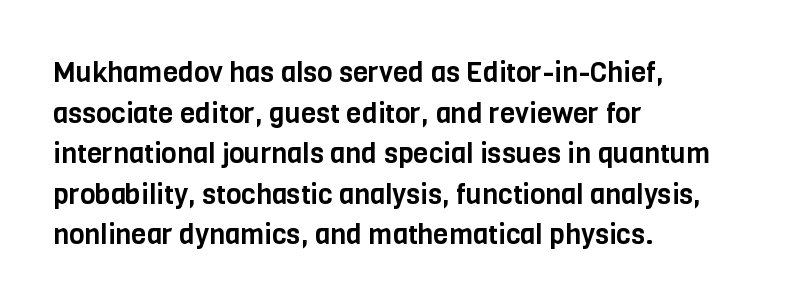
In terms of letterform style, serifs are entirely absent. Here the designer chose a conventional face with non-uniform glyph widths. Between one letter and the next there's only the usual sliver of space. Unmarked baselines from the first word to the last. The passage shown stacks its lines at a standard gap.
